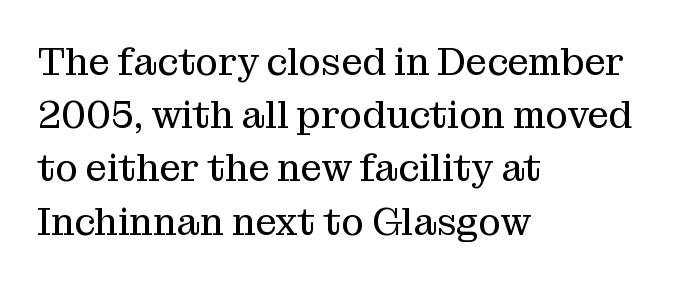
The image shows 38 px regular-weight serif type, upright; set left-aligned, normal line spacing (1.4x), normal letter spacing, not underlined; medium stroke contrast and a medium x-height.
